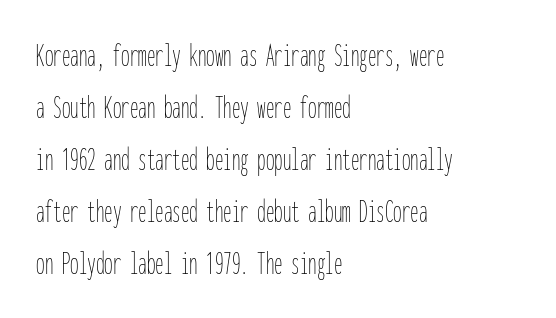
Weight class: somewhere from thin through regular. What stands out about the letter spacing? Nothing — it is the standard amount. The lines in this sample share a left origin and differ only in where they stop. Style check: upright.
